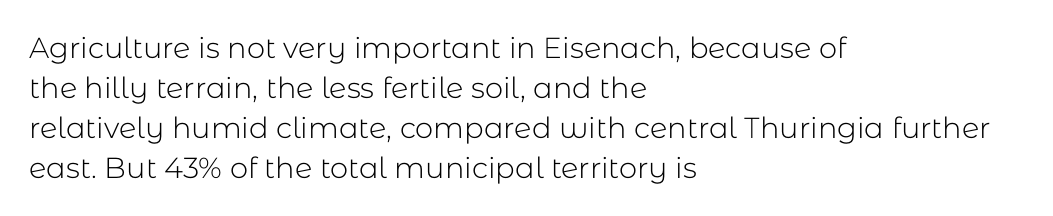
These lines stack with their left ends in a neat column. This is not heavy type; no bold has been used. Quick note: interline space is typical. The axis of the letterforms is exactly vertical. This sample has the flowing, uneven cadence of proportional lettering.
